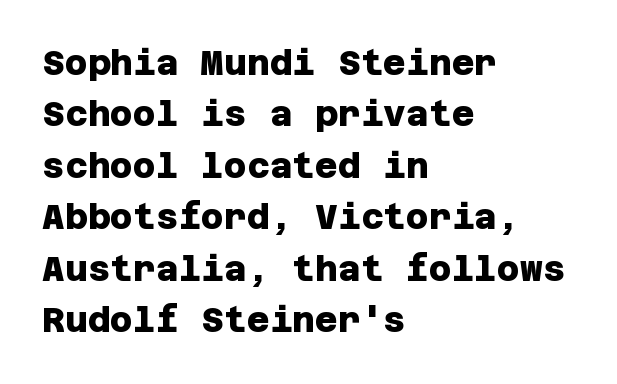
{"serif": "no", "bold": "yes", "weight": "heavy", "width": "normal", "stroke_contrast": "low", "x_height": "large", "underline": "no", "align": "left", "line_spacing": "normal", "line_spacing_ratio": 1.47, "letter_spacing": "normal", "letter_spacing_em": 0.0, "glyph_px": 35}
